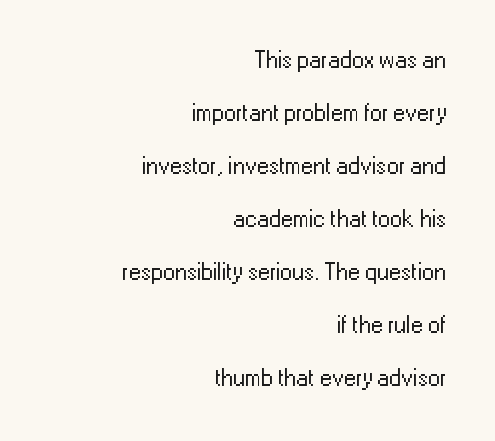
{"italic": "no", "bold": "no", "underline": "no", "align": "right", "line_spacing": "loose", "line_spacing_ratio": 2.21, "letter_spacing": "normal", "letter_spacing_em": 0.0, "glyph_px": 24}
